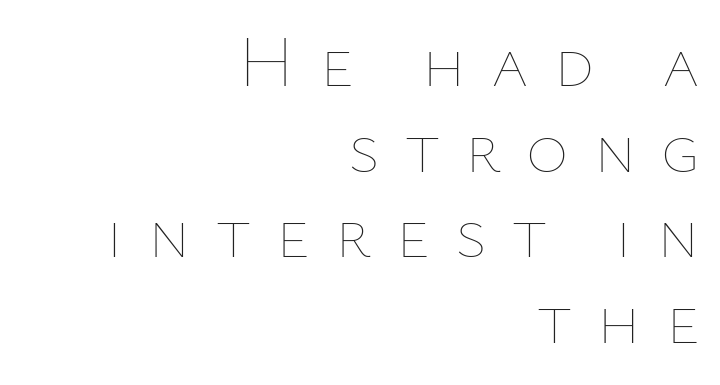
The image shows 72 px thin type, upright; set right-aligned, line spacing 1.19x, unusually wide letter spacing (+0.35 em), not underlined; low stroke contrast and a medium x-height.
